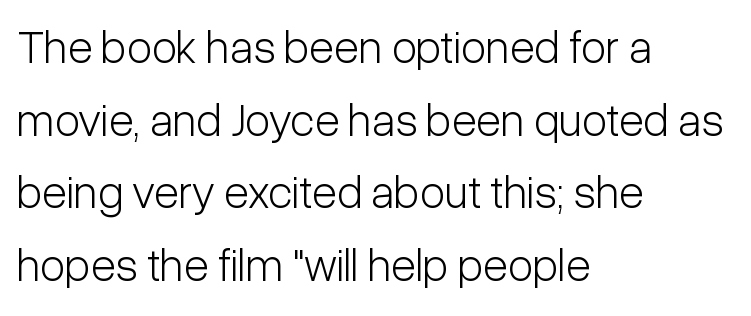
{"serif": "no", "italic": "no", "bold": "no", "weight": "light", "width": "condensed", "stroke_contrast": "low", "x_height": "medium", "monospaced": "no", "underline": "no", "align": "left", "line_spacing": "normal", "line_spacing_ratio": 1.58, "letter_spacing": "normal", "letter_spacing_em": 0.0, "glyph_px": 46}
